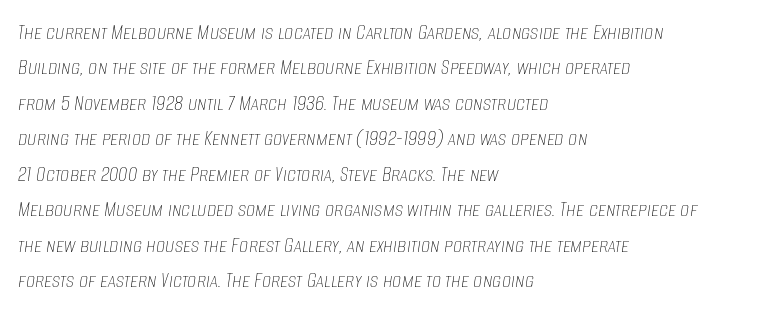
{"italic": "yes", "lean": "right", "slant_degrees": 8, "bold": "no", "underline": "no", "align": "left", "line_spacing": "normal", "line_spacing_ratio": 1.54, "letter_spacing": "normal", "letter_spacing_em": 0.0, "glyph_px": 23}
